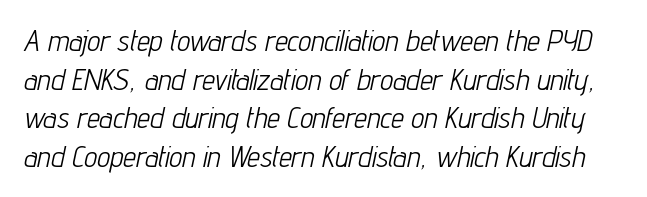
The image shows 29 px light, condensed type, italic (leaning right); set normal line spacing (1.33x), normal letter spacing, not underlined; low stroke contrast and a medium x-height.
